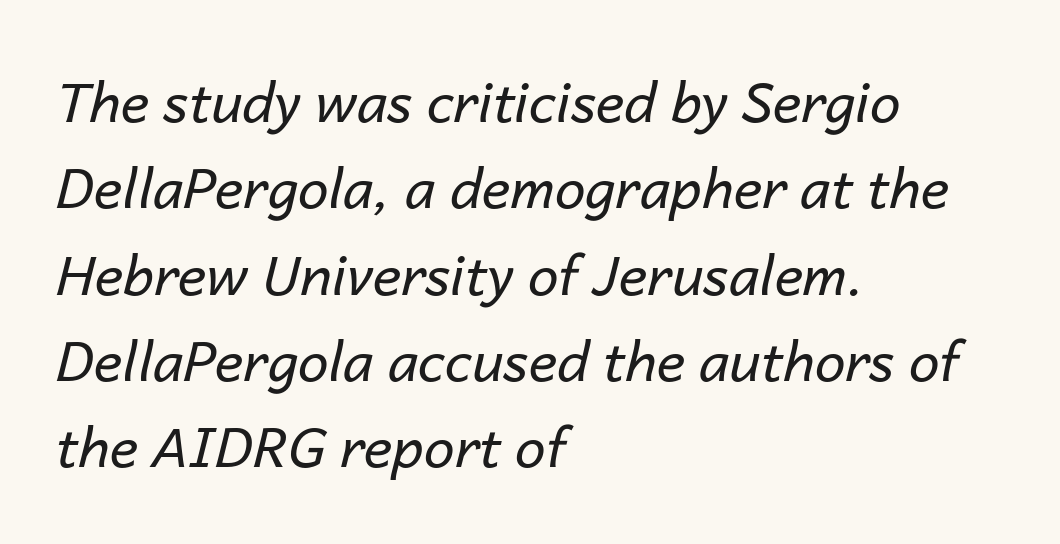
Descenders are the only things crossing below the line. Nothing unusual about the tracking: characters are spaced as the font intends. If you drew a line through each stem, it would be angled. The paragraph shown leans on its left margin.
